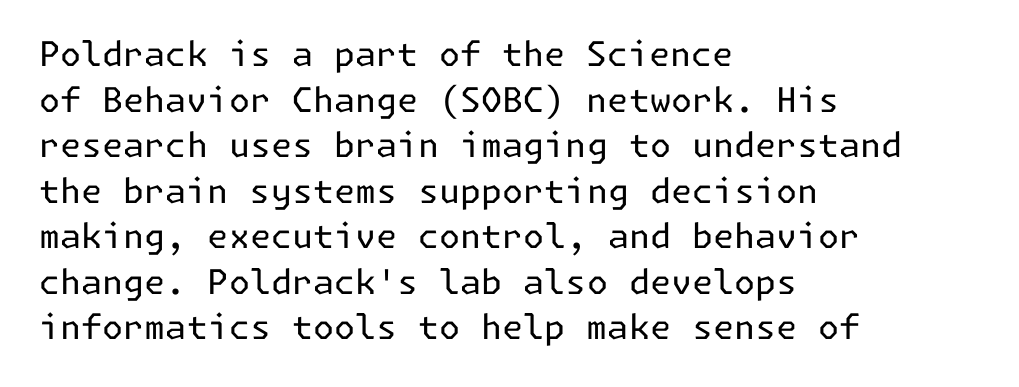
Posture: vertical. The typesetter chose a ragged-right arrangement here. Plain, unruled lines of type. Default kerning and tracking; the words read as compact shapes. In terms of letterform style, serifs are entirely absent. Line spacing here is normal.
